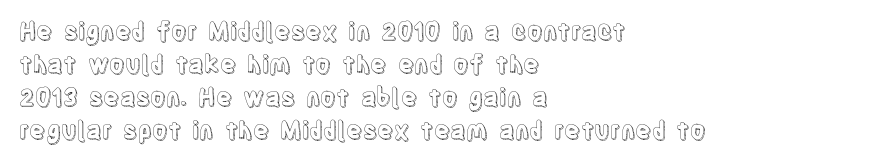
The image shows 24 px text type, upright; set left-aligned, normal line spacing (1.37x), normal letter spacing, not underlined.
